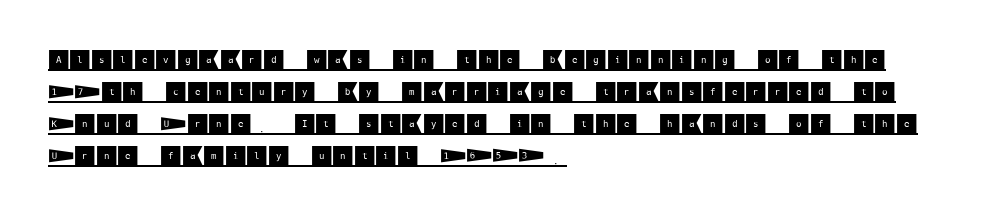
The letters sit at their default tracking, neither squeezed nor spread. These lines are set flush left with a ragged right edge. This block has exactly the height ordinary leading produces. Posture: upright roman. Quick note: underline on.
